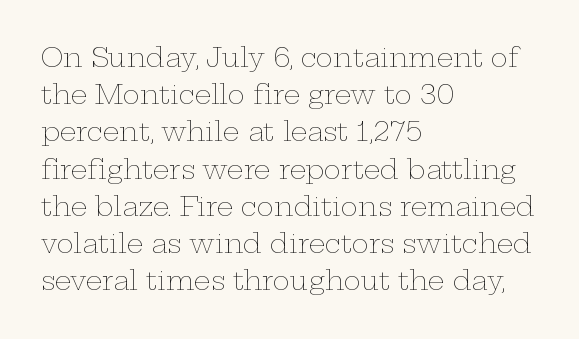
Q: Is the text bold? A: No.
Q: Is the text italic (slanted)? A: No, it is upright.
Q: Is the text underlined? A: No.
Q: How is the paragraph aligned? A: Left-aligned.
Q: Is the spacing between letters normal or unusually wide? A: Normal.
Q: Is the spacing between lines tight, normal or loose? A: Normal.
